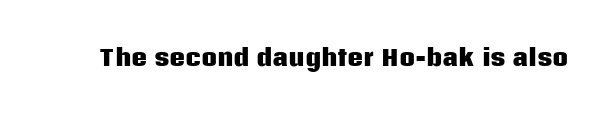
Q: Is the text bold? A: Yes.
Q: Is the text italic (slanted)? A: No, it is upright.
Q: Is the text underlined? A: No.
Q: Is the spacing between letters normal or unusually wide? A: Normal.
